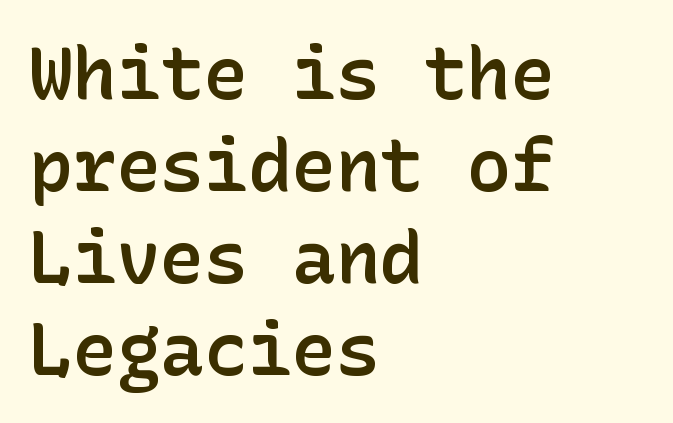
Q: Is the text bold? A: Semi-bold.
Q: Is the text italic (slanted)? A: No, it is upright.
Q: Is the typeface a serif or a sans-serif typeface? A: Sans-serif.
Q: Is the text underlined? A: No.
Q: How is the paragraph aligned? A: Left-aligned.
Q: Is the spacing between letters normal or unusually wide? A: Normal.
Q: Is the spacing between lines tight, normal or loose? A: Normal.
Q: Width (condensed, normal, or wide)? A: Normal.
Q: Stroke contrast? A: Low.
Q: x-height? A: Medium.
